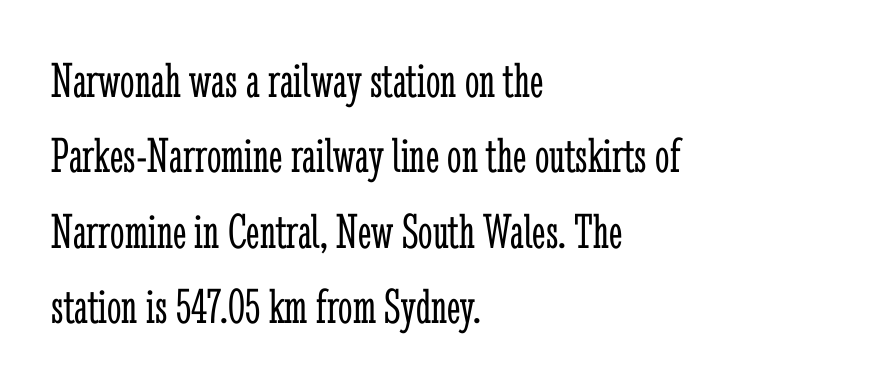
You could not count columns in this text — the font is proportionally spaced. A light-to-regular cut is what we see here. The rag falls on the right side of this text block. There is no visible air inserted between adjacent glyphs. No word sits above an underline. Serifs: yes, visible at the terminals of the letterforms.
